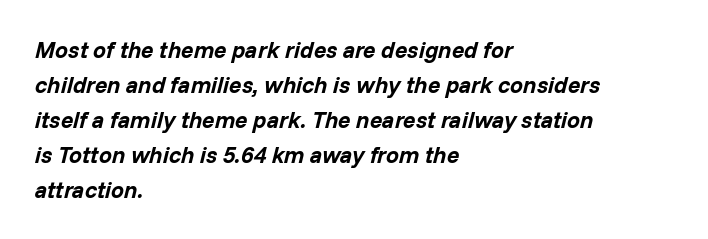
The image shows 23 px bold type, italic (leaning right); set left-aligned, normal line spacing (1.52x), normal letter spacing, not underlined.
